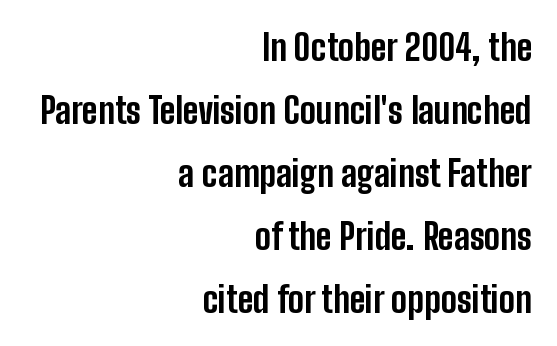
Glance below the letters and you will spot only blank space. Horizontally, the lines are justified to the trailing edge only. Does extra space separate the letters? No, they use regular spacing. The face used here has the dense, thick strokes of a bold. The face used here is a sans, in the tradition of grotesques and geometrics.
